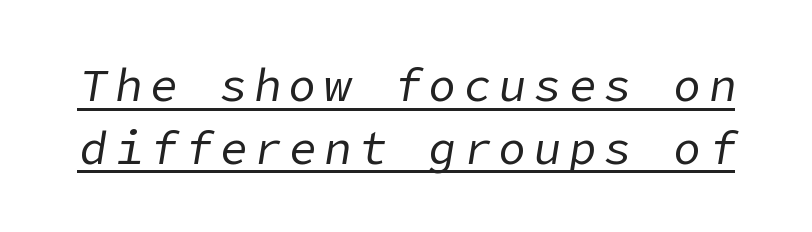
Vertical spacing — default. Has an underline been added? It has. Slanted lettering throughout. Weight: in the light-to-regular range.
